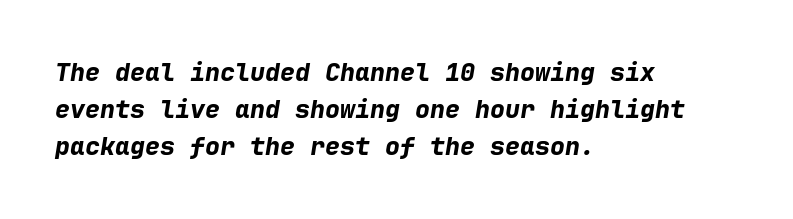
The font's italic variant was chosen for this text. The paragraph shown leans on its left margin. A normal amount of white space separates one row of letters from the next. Lines of text with bare space underneath. Words appear dense and cohesive because spacing is normal. Stroke thickness is high; the sample reads as a true bold.
